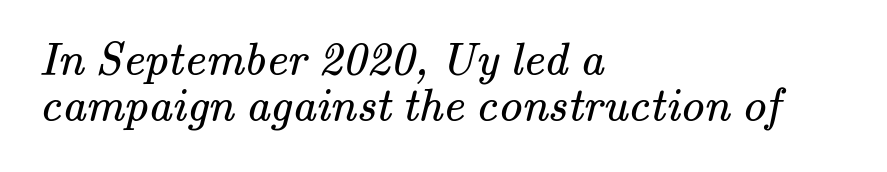
{"serif": "yes", "bold": "no", "weight": "regular", "width": "normal", "stroke_contrast": "medium", "x_height": "small", "monospaced": "no", "underline": "no", "align": "left", "line_spacing": "tight", "line_spacing_ratio": 0.97, "letter_spacing": "normal", "letter_spacing_em": 0.0, "glyph_px": 47}
